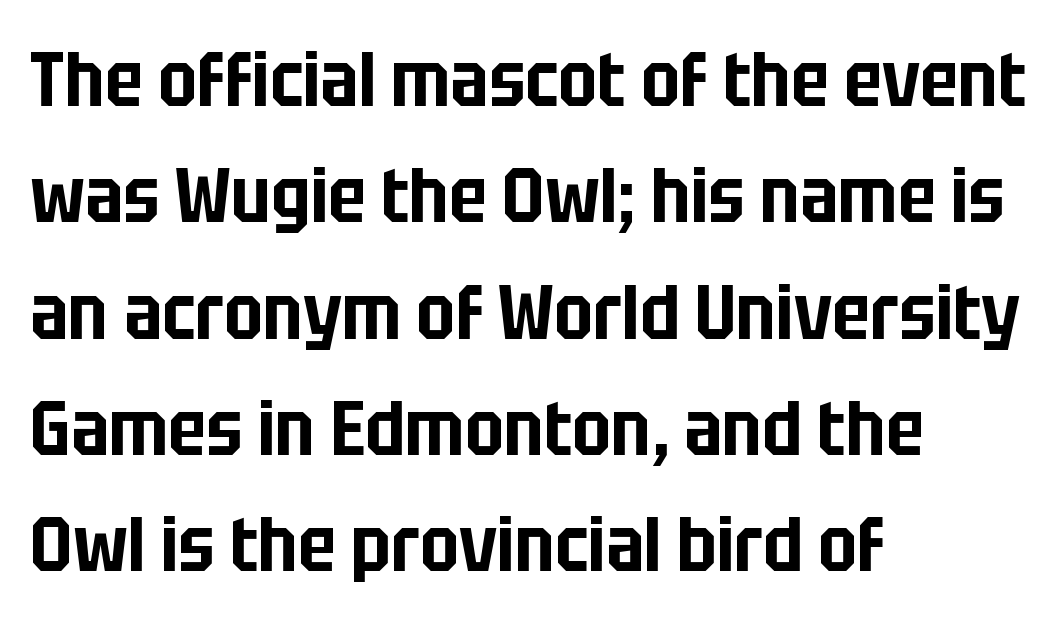
The string is rendered with underlining switched off. Spacing verdict: proportional, widths tailored to each character. The passage shown stacks its lines at a standard gap. In terms of letterform style, serifs are entirely absent. Tall strokes in this sample are plumb rather than angled. Line starts are locked; line ends wander.
